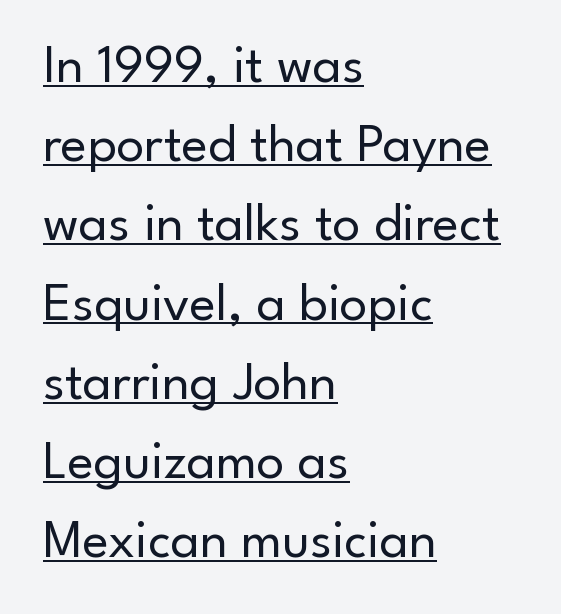
{"serif": "no", "italic": "no", "bold": "no", "weight": "regular", "width": "normal", "stroke_contrast": "low", "x_height": "small", "monospaced": "no", "underline": "yes", "align": "left", "line_spacing": "normal", "line_spacing_ratio": 1.44, "letter_spacing": "normal", "letter_spacing_em": 0.0, "glyph_px": 55}
